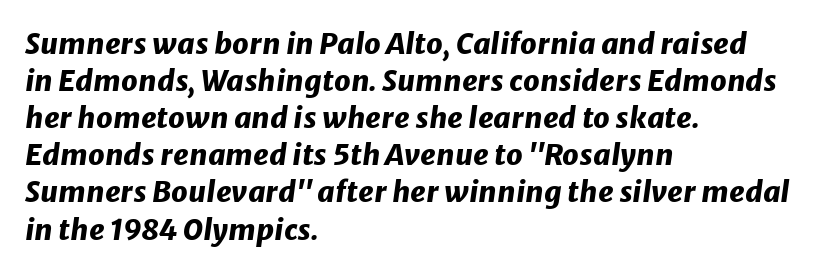
Look at the tracking — it's just the regular setting, nothing added. Character widths vary here, with narrow letters taking less room than wide ones. Reading down the column, the eye jumps a familiar distance to each next line. Weight: bold.
